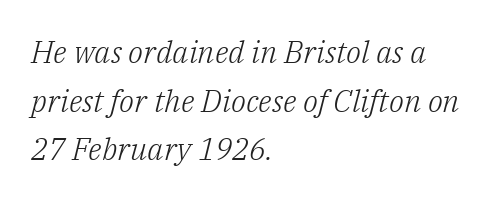
{"serif": "yes", "italic": "yes", "lean": "right", "slant_degrees": 14, "bold": "no", "weight": "light", "width": "normal", "stroke_contrast": "low", "x_height": "medium", "monospaced": "no", "underline": "no", "align": "left", "line_spacing": "normal", "line_spacing_ratio": 1.57, "letter_spacing": "normal", "letter_spacing_em": 0.0, "glyph_px": 31}
